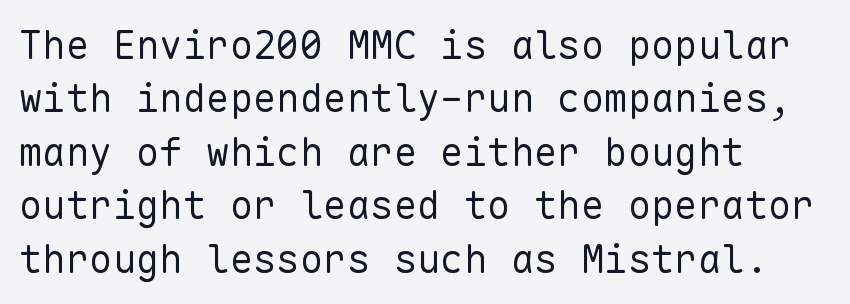
Q: Is the text bold? A: No.
Q: Is the text italic (slanted)? A: No, it is upright.
Q: Is the typeface a serif or a sans-serif typeface? A: Sans-serif.
Q: Is the text underlined? A: No.
Q: How is the paragraph aligned? A: Left-aligned.
Q: Is the spacing between letters normal or unusually wide? A: Normal.
Q: Is the spacing between lines tight, normal or loose? A: Normal.
Q: Width (condensed, normal, or wide)? A: Normal.
Q: Stroke contrast? A: Low.
Q: x-height? A: Medium.
Q: Monospaced? A: Yes.
